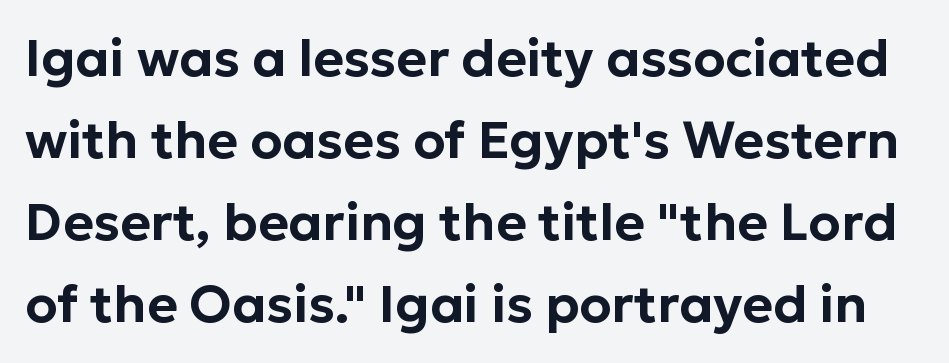
Q: Is the text italic (slanted)? A: No, it is upright.
Q: Is the typeface a serif or a sans-serif typeface? A: Sans-serif.
Q: Is the text underlined? A: No.
Q: Is the spacing between letters normal or unusually wide? A: Normal.
Q: Is the spacing between lines tight, normal or loose? A: Normal.
Q: Width (condensed, normal, or wide)? A: Normal.
Q: Stroke contrast? A: Low.
Q: x-height? A: Medium.
Q: Monospaced? A: No.
